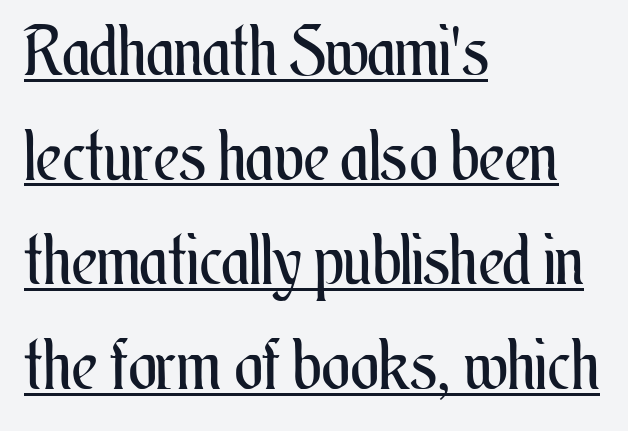
The passage shown is typed in a proportional face where columns would drift. Between one letter and the next there's only the usual sliver of space. Leading: standard. The letters stand straight up with perfectly vertical stems. A baseline rule has been typeset under these characters. Caption: multi-line text, flush left, ragged right.
